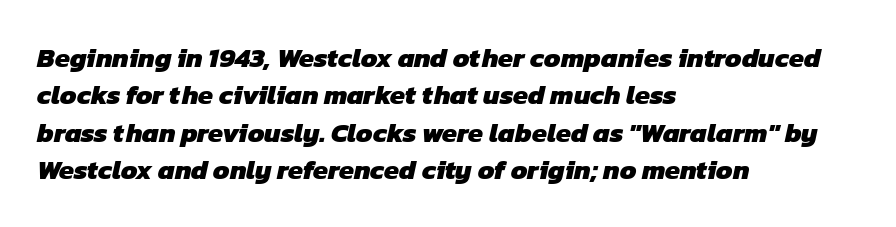
The image shows 27 px bold type; set left-aligned, normal line spacing (1.38x), normal letter spacing, not underlined.
